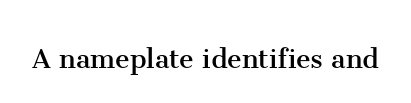
{"serif": "yes", "italic": "no", "bold": "no", "weight": "regular", "width": "normal", "stroke_contrast": "medium", "x_height": "medium", "monospaced": "no", "underline": "no", "letter_spacing": "normal", "letter_spacing_em": 0.0, "glyph_px": 33}
